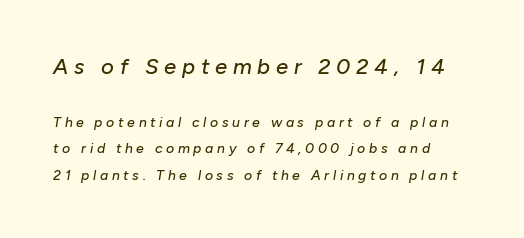
The image shows 22 px text type, italic (leaning right); set loose line spacing (1.91x), unusually wide letter spacing (+0.26 em), not underlined; the first (top) block is 1.57x larger.
